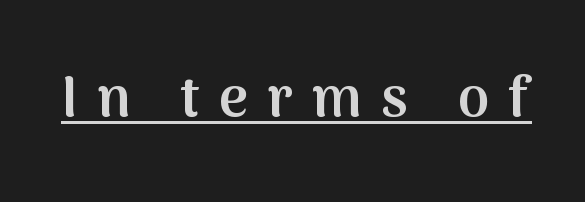
The strokes are fattened partway — semibold, not bold. The horizontal fit of the characters is loose and conspicuously gappy. The letters carry no serifs — their stems end cleanly without finishing strokes. This is the regular roman posture of the typeface.
